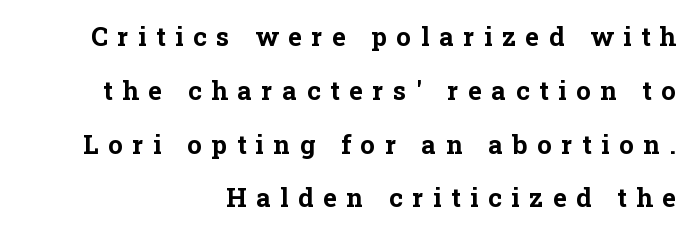
Q: Is the text bold? A: Yes.
Q: Is the text italic (slanted)? A: No, it is upright.
Q: Is the text underlined? A: No.
Q: How is the paragraph aligned? A: Right-aligned.
Q: Is the spacing between letters normal or unusually wide? A: Unusually wide.
Q: Is the spacing between lines tight, normal or loose? A: Loose.
